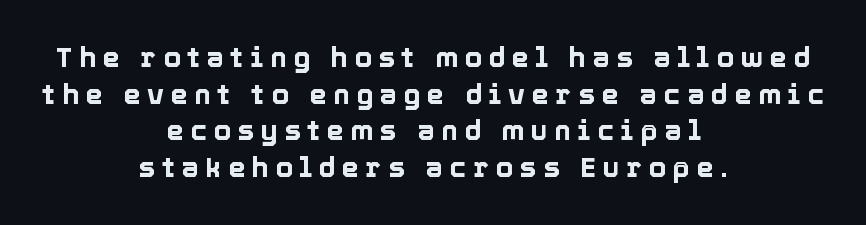
Nobody drew a line under any word here. The lettering stays uniformly vertical, giving the passage a roman look. Looks like regular typesetting: each glyph gets only the width it needs. Layout note: lines centered.
